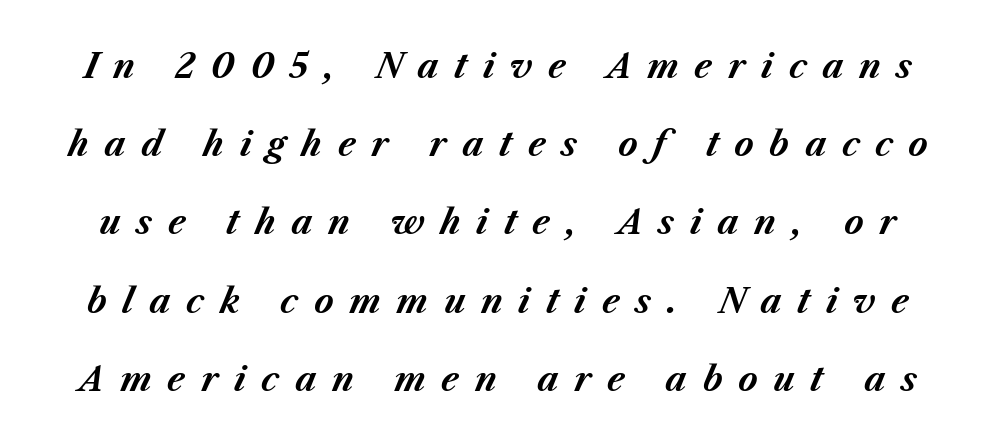
{"italic": "yes", "lean": "right", "slant_degrees": 23, "bold": "yes", "weight": "bold", "width": "normal", "stroke_contrast": "medium", "x_height": "medium", "monospaced": "no", "underline": "no", "line_spacing": "loose", "line_spacing_ratio": 2.37, "letter_spacing": "wide", "letter_spacing_em": 0.47, "glyph_px": 33}
